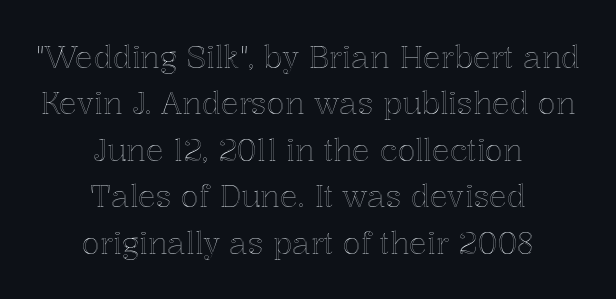
Q: Is the text italic (slanted)? A: No, it is upright.
Q: Is the text underlined? A: No.
Q: How is the paragraph aligned? A: Centered.
Q: Is the spacing between letters normal or unusually wide? A: Normal.
Q: Is the spacing between lines tight, normal or loose? A: Normal.
Q: Width (condensed, normal, or wide)? A: Normal.
Q: x-height? A: Medium.
Q: Monospaced? A: No.
